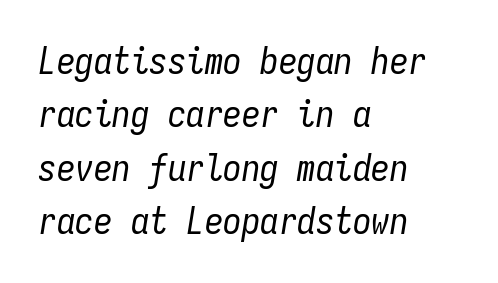
{"italic": "yes", "lean": "right", "slant_degrees": 9, "bold": "no", "weight": "regular", "width": "condensed", "stroke_contrast": "low", "x_height": "medium", "monospaced": "yes", "underline": "no", "align": "left", "line_spacing": "normal", "line_spacing_ratio": 1.44, "letter_spacing": "normal", "letter_spacing_em": 0.0, "glyph_px": 37}
